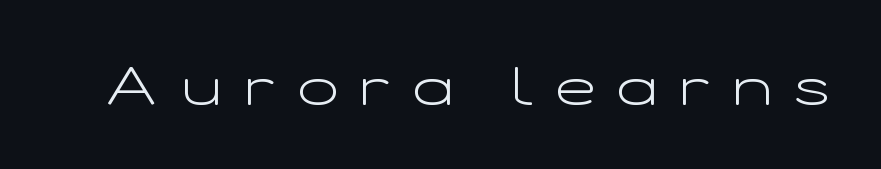
Are there feet on the stems? There aren't — it's a sans. The tracking jumps out immediately: characters are airy and widely separated. A light-to-regular cut is what we see here. The passage shown is typed in a proportional face where columns would drift. Italic? Not at all — the glyphs are vertical.
